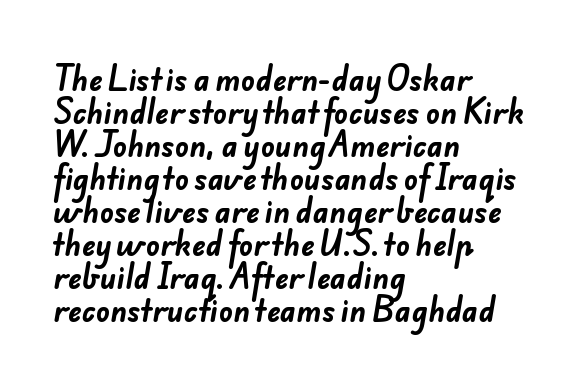
{"serif": "no", "bold": "yes", "weight": "bold", "width": "normal", "stroke_contrast": "low", "x_height": "small", "monospaced": "no", "underline": "no", "align": "left", "line_spacing": "tight", "line_spacing_ratio": 1.14, "letter_spacing": "normal", "letter_spacing_em": 0.0, "glyph_px": 29}
